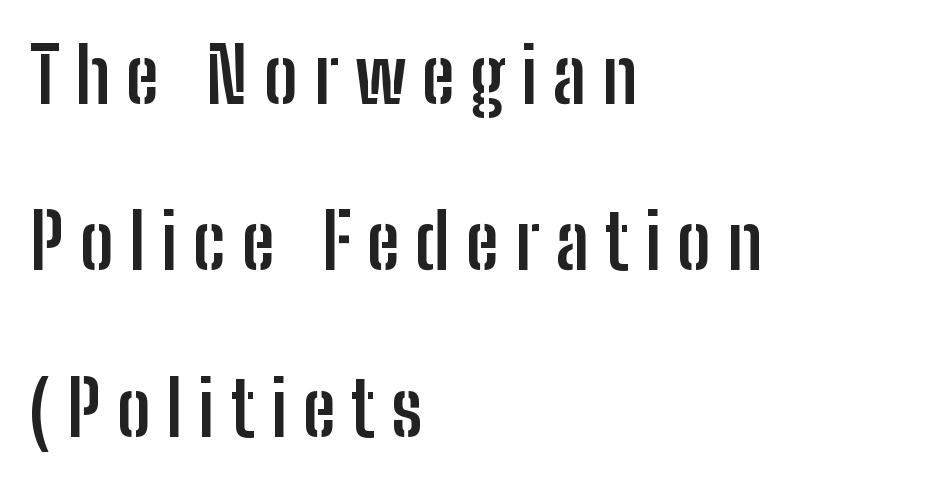
Reading down the column, the eye jumps a long way to each next line. Inter-character spacing is expanded well beyond the font's built-in metrics. The ragged edge is on the right, which tells us the setting is flush left. Plain, unruled lines of type. Character widths vary here, with narrow letters taking less room than wide ones. Pretty heavy lettering here — definitely bold.
